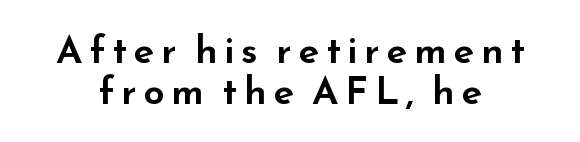
{"serif": "no", "italic": "no", "width": "wide", "stroke_contrast": "low", "x_height": "small", "monospaced": "no", "underline": "no", "line_spacing": "tight", "line_spacing_ratio": 1.09, "glyph_px": 38}
